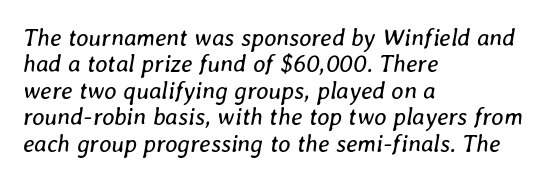
Yep, that's italic — everything's leaning. Descender tails drop into unmarked territory. Is the stroke heavy? The answer is a plain regular-or-lighter. The rendering keeps characters at their native spacing. Is there much room between lines? No — they nearly touch.
